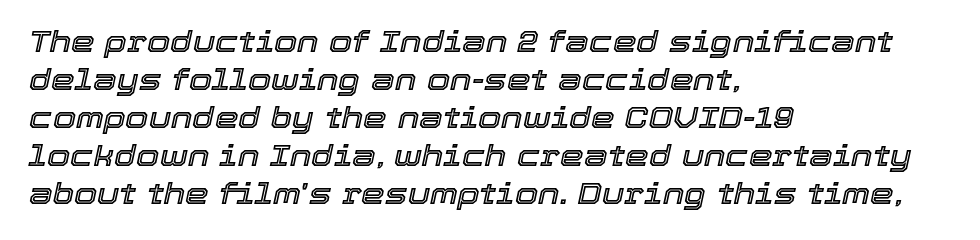
Type without underlining. The glyphs look as if they've been sheared to an angle. The tracking reads as untouched default to a designer's eye. Vertically, the passage feels balanced, rows spaced as you'd expect. In CSS terms this would be text-align: left. Proportional: the letters do not fall into vertical columns.
